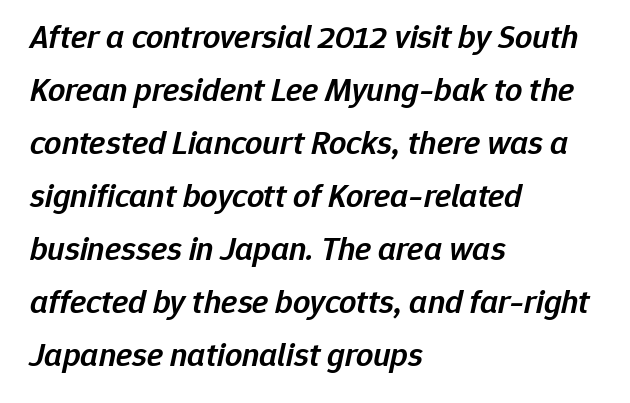
Q: Is the text bold? A: Semi-bold.
Q: Is the text italic (slanted)? A: Yes, it leans right by about 12 degrees.
Q: Is the text underlined? A: No.
Q: How is the paragraph aligned? A: Left-aligned.
Q: Is the spacing between letters normal or unusually wide? A: Normal.
Q: Is the spacing between lines tight, normal or loose? A: Normal.
Q: Width (condensed, normal, or wide)? A: Normal.
Q: Stroke contrast? A: Low.
Q: x-height? A: Medium.
Q: Monospaced? A: No.
